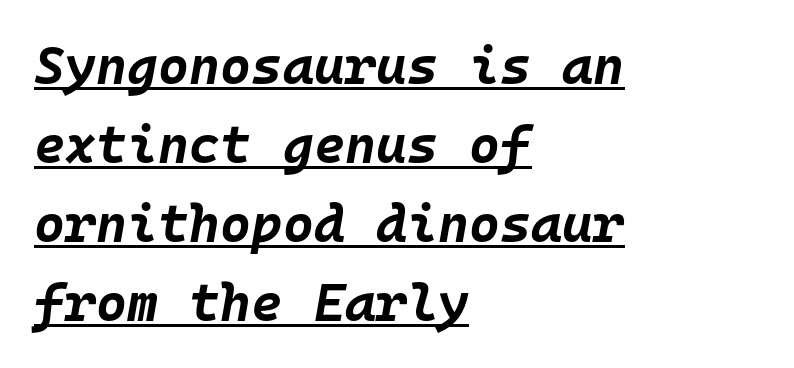
{"italic": "yes", "lean": "right", "slant_degrees": 10, "bold": "yes", "weight": "bold", "width": "normal", "stroke_contrast": "low", "x_height": "large", "monospaced": "yes", "underline": "yes", "align": "left", "line_spacing": "normal", "line_spacing_ratio": 1.49, "letter_spacing": "normal", "letter_spacing_em": 0.0, "glyph_px": 53}
